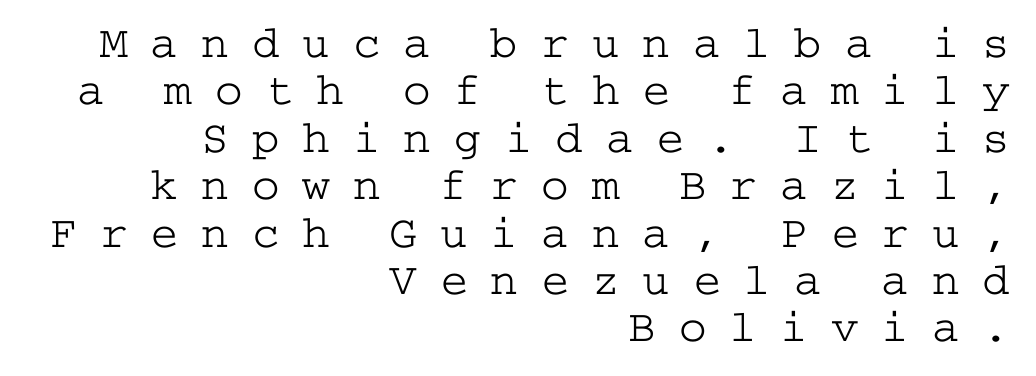
Q: Is the text bold? A: No.
Q: Is the text italic (slanted)? A: No, it is upright.
Q: Is the typeface a serif or a sans-serif typeface? A: Serif.
Q: Is the text underlined? A: No.
Q: How is the paragraph aligned? A: Right-aligned.
Q: Is the spacing between letters normal or unusually wide? A: Unusually wide.
Q: Is the spacing between lines tight, normal or loose? A: Tight.
Q: Width (condensed, normal, or wide)? A: Wide.
Q: Stroke contrast? A: Low.
Q: x-height? A: Medium.
